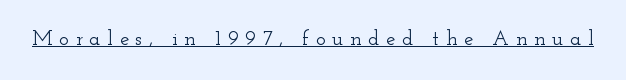
Q: Is the text italic (slanted)? A: No, it is upright.
Q: Is the text underlined? A: Yes.
Q: Is the spacing between letters normal or unusually wide? A: Unusually wide.
